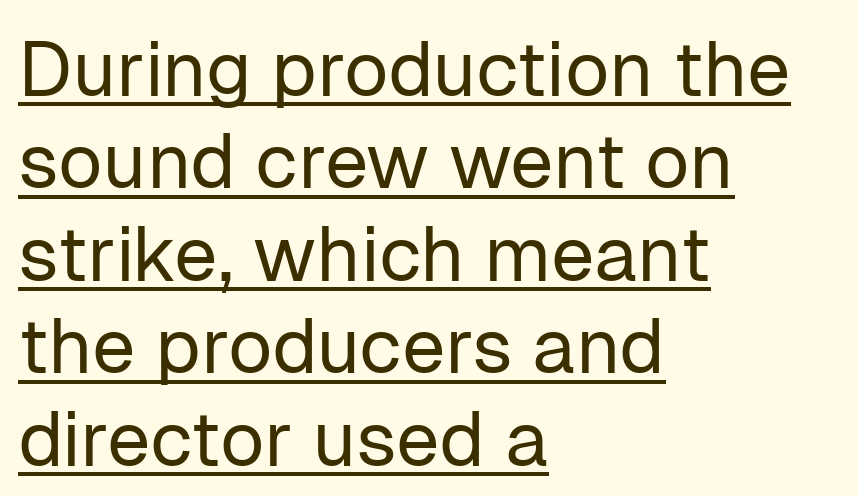
Q: Is the text bold? A: No.
Q: Is the text italic (slanted)? A: No, it is upright.
Q: Is the typeface a serif or a sans-serif typeface? A: Sans-serif.
Q: Is the text underlined? A: Yes.
Q: How is the paragraph aligned? A: Left-aligned.
Q: Is the spacing between letters normal or unusually wide? A: Normal.
Q: Width (condensed, normal, or wide)? A: Normal.
Q: Stroke contrast? A: Low.
Q: x-height? A: Medium.
Q: Monospaced? A: No.
